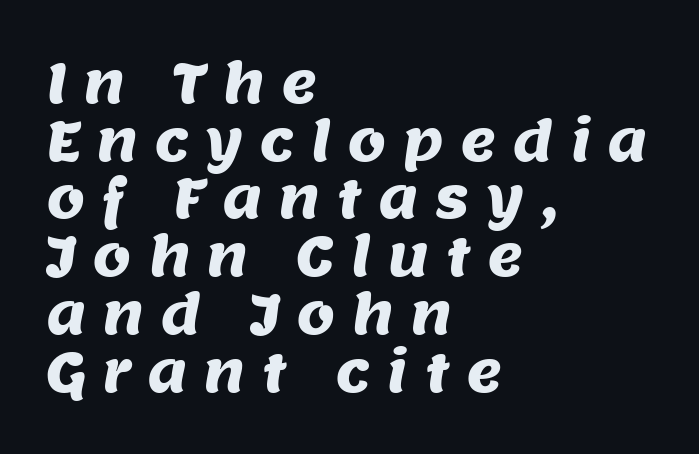
Q: Is the typeface a serif or a sans-serif typeface? A: Sans-serif.
Q: Is the text underlined? A: No.
Q: How is the paragraph aligned? A: Left-aligned.
Q: Is the spacing between letters normal or unusually wide? A: Unusually wide.
Q: Is the spacing between lines tight, normal or loose? A: Tight.
Q: Width (condensed, normal, or wide)? A: Normal.
Q: Stroke contrast? A: Medium.
Q: x-height? A: Large.
Q: Monospaced? A: No.
